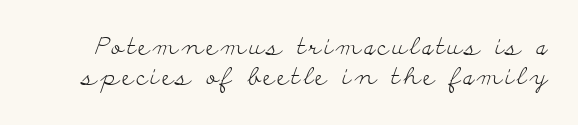
{"bold": "no", "underline": "no", "line_spacing": "normal", "line_spacing_ratio": 1.26, "glyph_px": 24}
